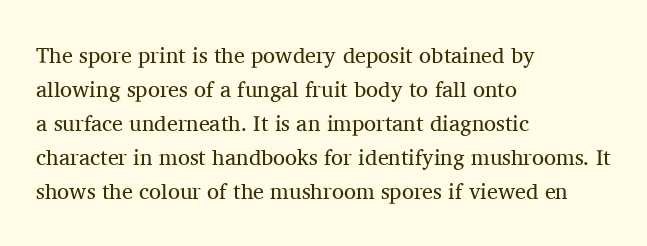
{"italic": "no", "bold": "no", "underline": "no", "align": "left", "line_spacing": "normal", "line_spacing_ratio": 1.55, "letter_spacing": "normal", "letter_spacing_em": 0.0, "glyph_px": 22}
